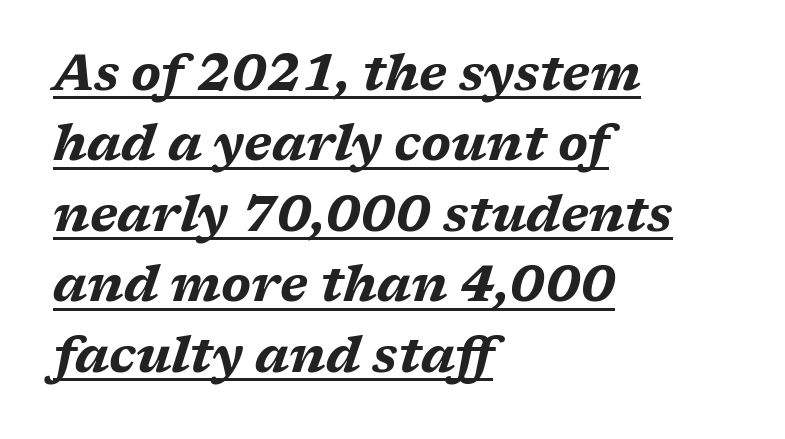
Q: Is the text bold? A: Yes.
Q: Is the text italic (slanted)? A: Yes, it leans right by about 17 degrees.
Q: Is the text underlined? A: Yes.
Q: How is the paragraph aligned? A: Left-aligned.
Q: Is the spacing between letters normal or unusually wide? A: Normal.
Q: Is the spacing between lines tight, normal or loose? A: Normal.
Q: Width (condensed, normal, or wide)? A: Wide.
Q: Stroke contrast? A: Medium.
Q: x-height? A: Medium.
Q: Monospaced? A: No.
